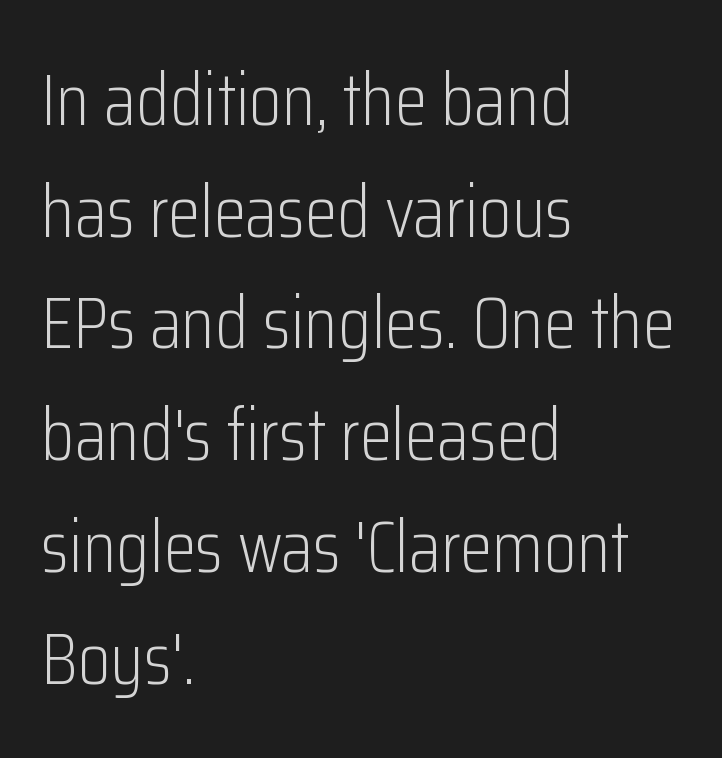
{"serif": "no", "italic": "no", "bold": "no", "weight": "light", "width": "condensed", "stroke_contrast": "low", "x_height": "medium", "monospaced": "no", "underline": "no", "align": "left", "line_spacing": "normal", "line_spacing_ratio": 1.51, "letter_spacing": "normal", "letter_spacing_em": 0.0, "glyph_px": 74}
